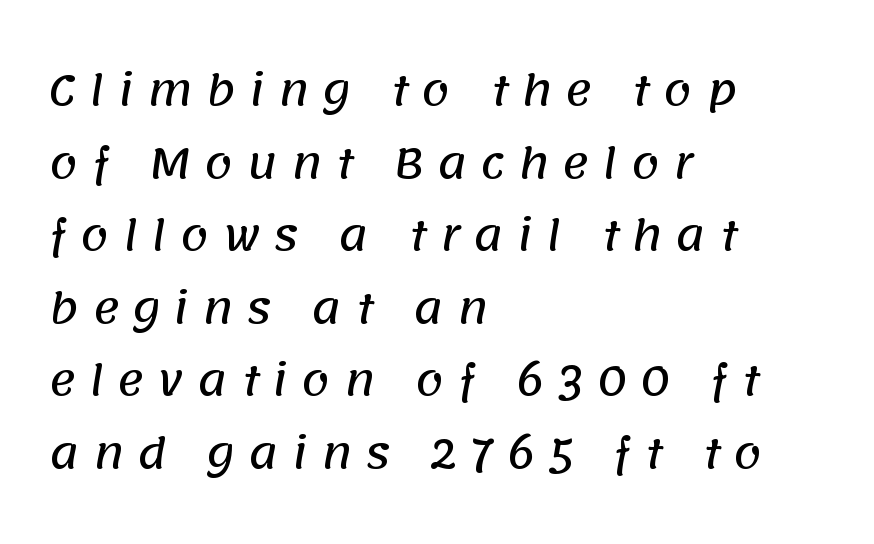
Q: Is the typeface a serif or a sans-serif typeface? A: Sans-serif.
Q: Is the text underlined? A: No.
Q: How is the paragraph aligned? A: Left-aligned.
Q: Is the spacing between letters normal or unusually wide? A: Unusually wide.
Q: Width (condensed, normal, or wide)? A: Normal.
Q: Stroke contrast? A: Low.
Q: x-height? A: Large.
Q: Monospaced? A: No.
